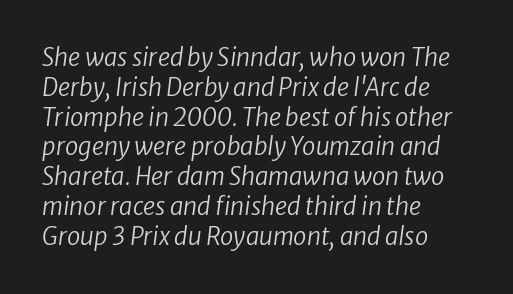
{"italic": "yes", "lean": "right", "slant_degrees": 8, "bold": "no", "underline": "no", "align": "left", "line_spacing_ratio": 1.24, "letter_spacing": "normal", "letter_spacing_em": 0.0, "glyph_px": 24}
